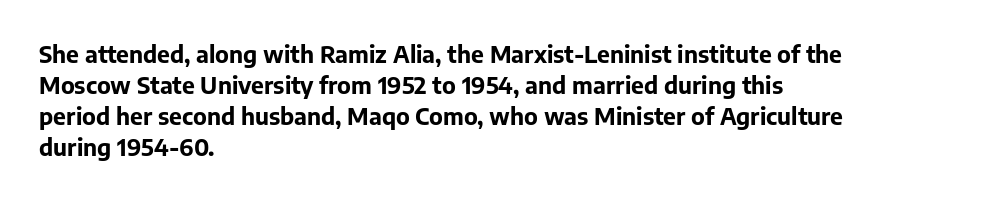
The image shows 23 px bold type, upright; set left-aligned, normal line spacing (1.35x), normal letter spacing, not underlined.
